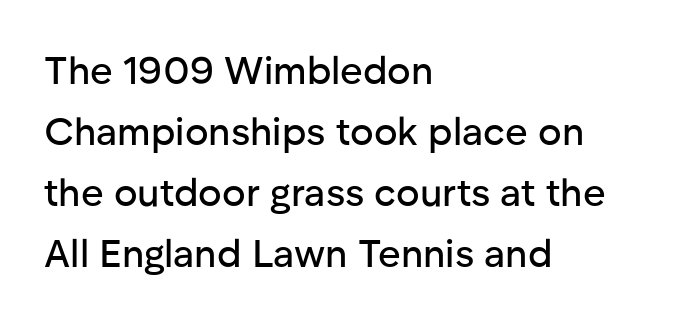
Are there feet on the stems? There aren't — it's a sans. The face used here is proportionally spaced, like ordinary book or web type. The tracking reads as untouched default to a designer's eye. A typesetter would mark this as roman, not italic.
